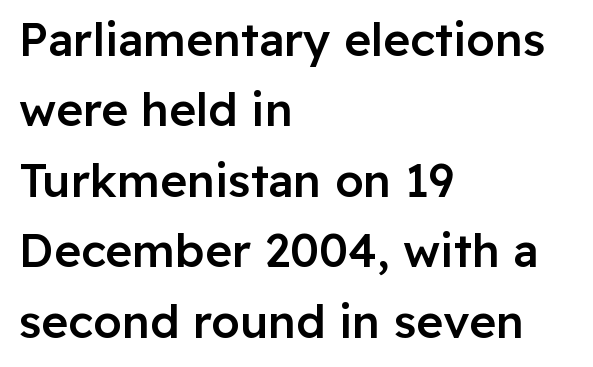
Q: Is the text bold? A: Semi-bold.
Q: Is the text italic (slanted)? A: No, it is upright.
Q: Is the typeface a serif or a sans-serif typeface? A: Sans-serif.
Q: Is the text underlined? A: No.
Q: How is the paragraph aligned? A: Left-aligned.
Q: Is the spacing between letters normal or unusually wide? A: Normal.
Q: Is the spacing between lines tight, normal or loose? A: Normal.
Q: Width (condensed, normal, or wide)? A: Normal.
Q: Stroke contrast? A: Low.
Q: x-height? A: Medium.
Q: Monospaced? A: No.
